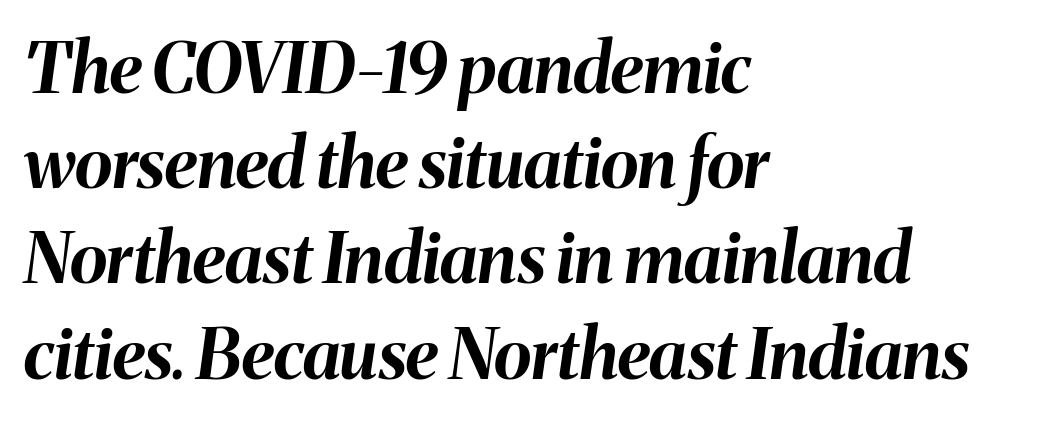
{"italic": "yes", "lean": "right", "slant_degrees": 8, "bold": "yes", "weight": "bold", "width": "normal", "stroke_contrast": "medium", "x_height": "medium", "monospaced": "no", "underline": "no", "align": "left", "line_spacing": "normal", "line_spacing_ratio": 1.36, "letter_spacing": "normal", "letter_spacing_em": 0.0, "glyph_px": 70}
